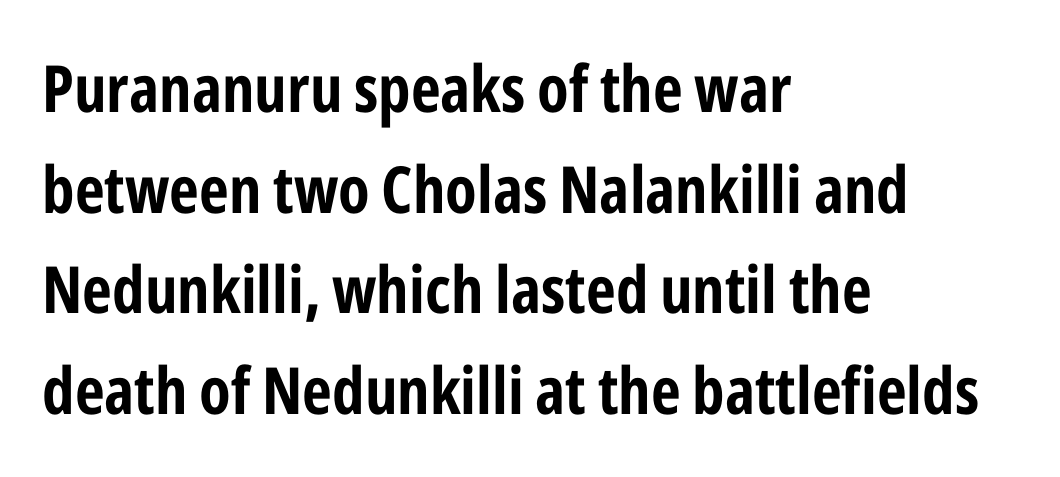
Q: Is the text bold? A: Yes.
Q: Is the text italic (slanted)? A: No, it is upright.
Q: Is the typeface a serif or a sans-serif typeface? A: Sans-serif.
Q: Is the text underlined? A: No.
Q: How is the paragraph aligned? A: Left-aligned.
Q: Is the spacing between letters normal or unusually wide? A: Normal.
Q: Is the spacing between lines tight, normal or loose? A: Normal.
Q: Width (condensed, normal, or wide)? A: Condensed.
Q: Stroke contrast? A: Low.
Q: x-height? A: Medium.
Q: Monospaced? A: No.
